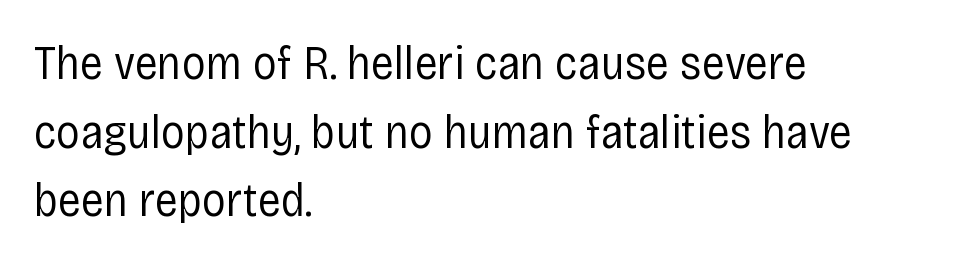
The image shows 48 px regular-weight, condensed sans-serif type, upright; set left-aligned, normal line spacing (1.43x), normal letter spacing, not underlined; low stroke contrast and a large x-height.
